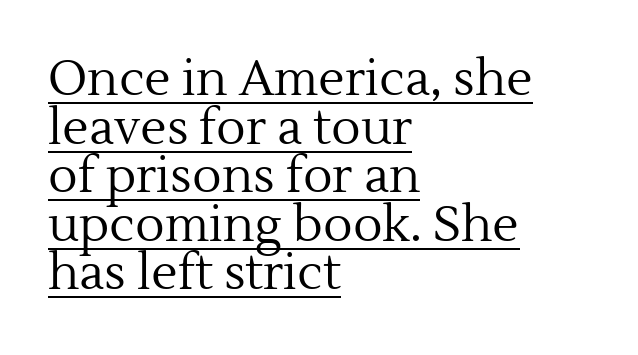
Q: Is the text bold? A: No.
Q: Is the text italic (slanted)? A: No, it is upright.
Q: Is the typeface a serif or a sans-serif typeface? A: Serif.
Q: Is the text underlined? A: Yes.
Q: How is the paragraph aligned? A: Left-aligned.
Q: Is the spacing between letters normal or unusually wide? A: Normal.
Q: Is the spacing between lines tight, normal or loose? A: Tight.
Q: Width (condensed, normal, or wide)? A: Normal.
Q: x-height? A: Medium.
Q: Monospaced? A: No.
